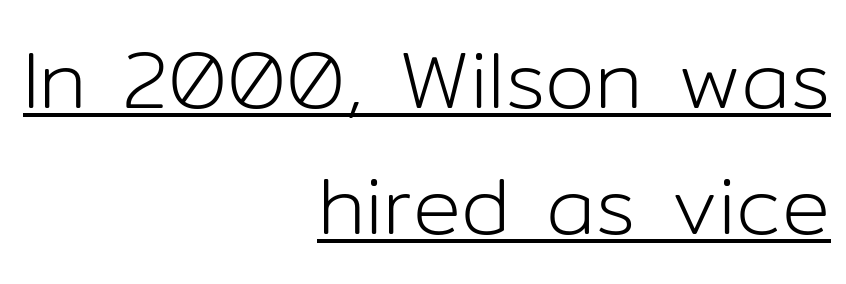
Q: Is the text bold? A: No.
Q: Is the text italic (slanted)? A: No, it is upright.
Q: Is the typeface a serif or a sans-serif typeface? A: Sans-serif.
Q: Is the text underlined? A: Yes.
Q: How is the paragraph aligned? A: Right-aligned.
Q: Is the spacing between letters normal or unusually wide? A: Normal.
Q: Is the spacing between lines tight, normal or loose? A: Normal.
Q: Width (condensed, normal, or wide)? A: Normal.
Q: Stroke contrast? A: Low.
Q: x-height? A: Medium.
Q: Monospaced? A: No.
